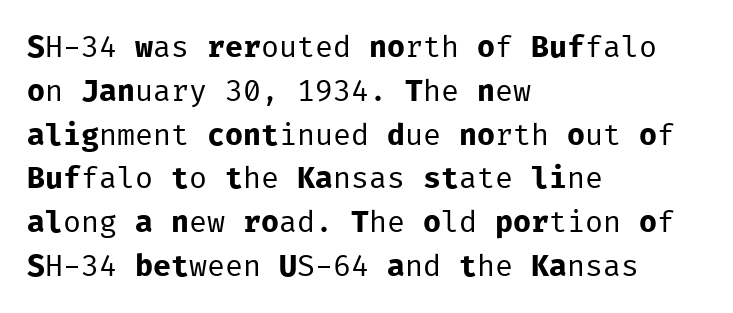
The image shows 30 px regular-weight sans-serif type, upright, monospaced; set left-aligned, normal line spacing (1.46x), normal letter spacing, not underlined; low stroke contrast and a medium x-height.
